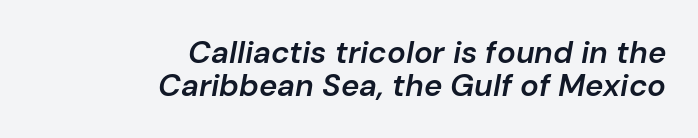
The image shows 31 px semibold type, italic (leaning right); set right-aligned, tight line spacing (1.06x), normal letter spacing, not underlined; low stroke contrast and a medium x-height.
